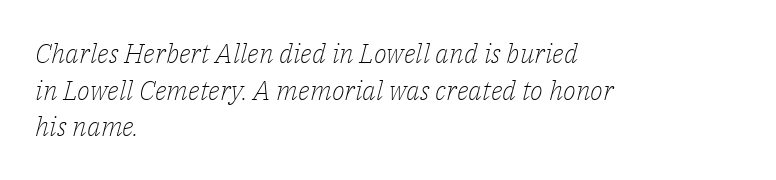
The image shows 27 px text type, italic (leaning right); set left-aligned, normal line spacing (1.36x), normal letter spacing, not underlined.
